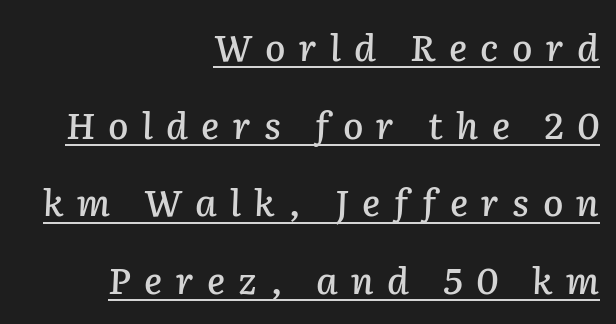
The image shows 37 px text type, italic (leaning right); set right-aligned, loose line spacing (2.1x), unusually wide letter spacing (+0.36 em), underlined; low stroke contrast and a medium x-height.
